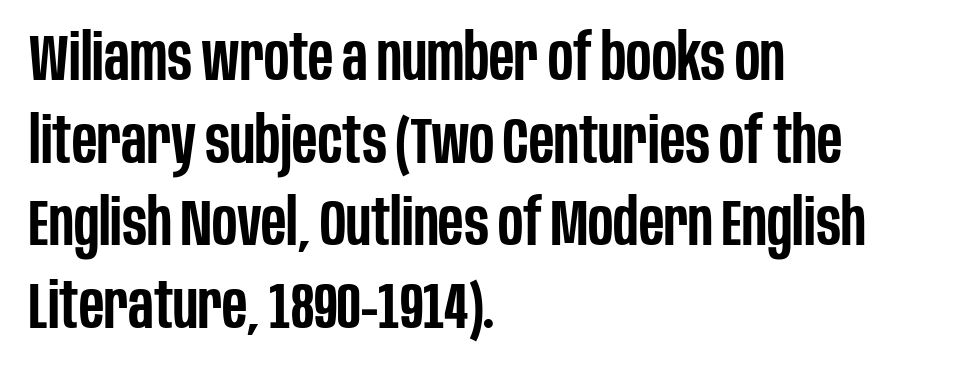
Q: Is the text bold? A: Semi-bold.
Q: Is the text italic (slanted)? A: No, it is upright.
Q: Is the typeface a serif or a sans-serif typeface? A: Sans-serif.
Q: Is the text underlined? A: No.
Q: How is the paragraph aligned? A: Left-aligned.
Q: Is the spacing between letters normal or unusually wide? A: Normal.
Q: Is the spacing between lines tight, normal or loose? A: Normal.
Q: Width (condensed, normal, or wide)? A: Condensed.
Q: Stroke contrast? A: Low.
Q: x-height? A: Large.
Q: Monospaced? A: No.
